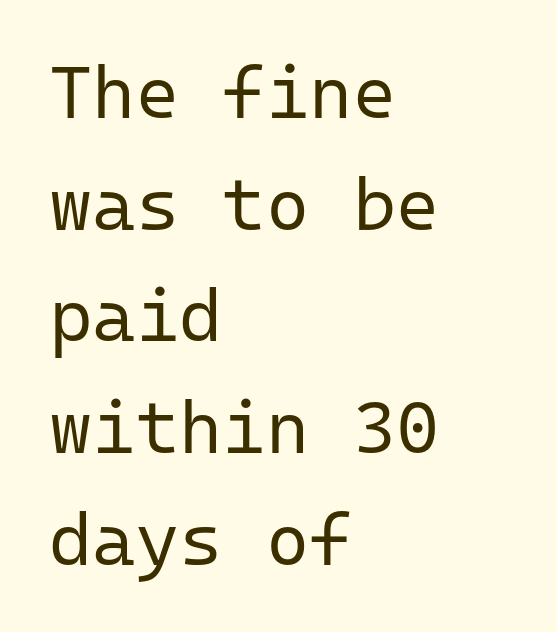
Q: Is the text bold? A: No.
Q: Is the text italic (slanted)? A: No, it is upright.
Q: Is the typeface a serif or a sans-serif typeface? A: Sans-serif.
Q: Is the text underlined? A: No.
Q: How is the paragraph aligned? A: Left-aligned.
Q: Is the spacing between letters normal or unusually wide? A: Normal.
Q: Is the spacing between lines tight, normal or loose? A: Normal.
Q: Width (condensed, normal, or wide)? A: Normal.
Q: Stroke contrast? A: Low.
Q: x-height? A: Medium.
Q: Monospaced? A: Yes.
